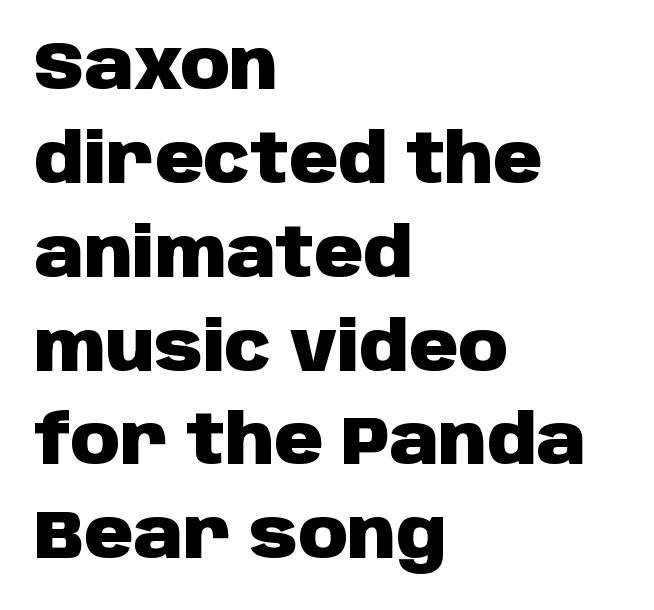
Q: Is the text bold? A: Yes.
Q: Is the text italic (slanted)? A: No, it is upright.
Q: Is the typeface a serif or a sans-serif typeface? A: Sans-serif.
Q: Is the text underlined? A: No.
Q: How is the paragraph aligned? A: Left-aligned.
Q: Is the spacing between letters normal or unusually wide? A: Normal.
Q: Is the spacing between lines tight, normal or loose? A: Normal.
Q: Width (condensed, normal, or wide)? A: Normal.
Q: Stroke contrast? A: Low.
Q: x-height? A: Large.
Q: Monospaced? A: No.
